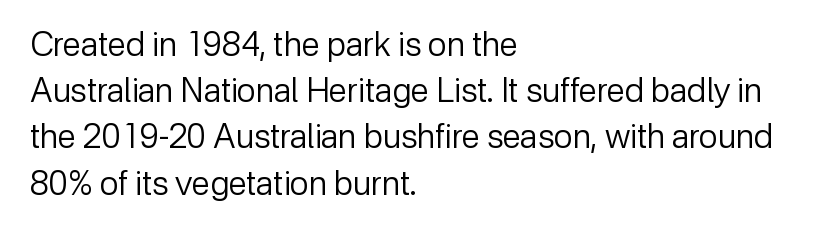
Q: Is the text bold? A: No.
Q: Is the text italic (slanted)? A: No, it is upright.
Q: Is the typeface a serif or a sans-serif typeface? A: Sans-serif.
Q: Is the text underlined? A: No.
Q: How is the paragraph aligned? A: Left-aligned.
Q: Is the spacing between letters normal or unusually wide? A: Normal.
Q: Is the spacing between lines tight, normal or loose? A: Normal.
Q: Width (condensed, normal, or wide)? A: Normal.
Q: Stroke contrast? A: Low.
Q: x-height? A: Medium.
Q: Monospaced? A: No.
